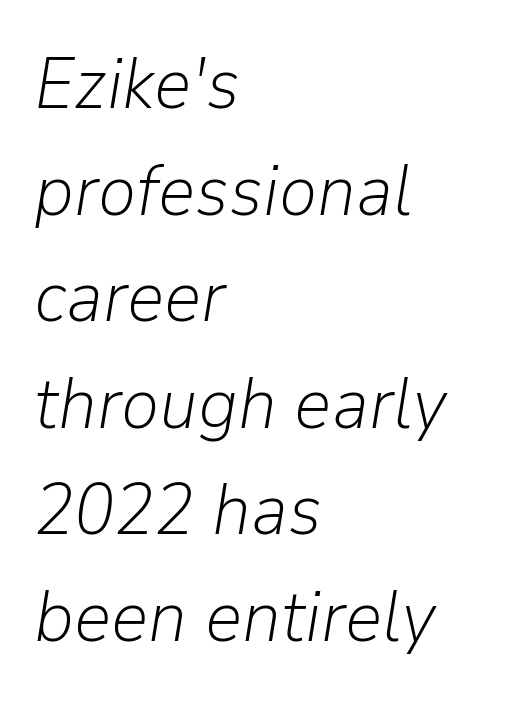
The image shows 73 px light type, italic (leaning right); set left-aligned, normal line spacing (1.46x), normal letter spacing, not underlined; low stroke contrast and a medium x-height.
